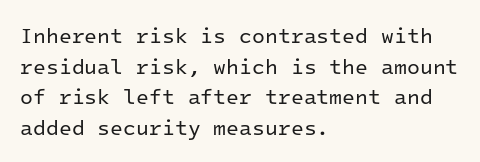
{"italic": "no", "bold": "no", "underline": "no", "align": "left", "line_spacing": "normal", "line_spacing_ratio": 1.46, "letter_spacing": "normal", "letter_spacing_em": 0.0, "glyph_px": 21}
